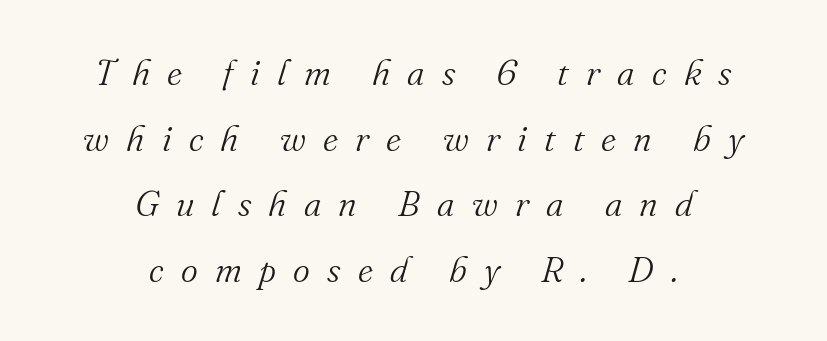
{"serif": "yes", "italic": "yes", "lean": "right", "slant_degrees": 16, "bold": "no", "weight": "light", "width": "normal", "stroke_contrast": "medium", "x_height": "small", "monospaced": "no", "underline": "no", "align": "center", "line_spacing_ratio": 1.82, "letter_spacing": "wide", "letter_spacing_em": 0.48, "glyph_px": 36}
